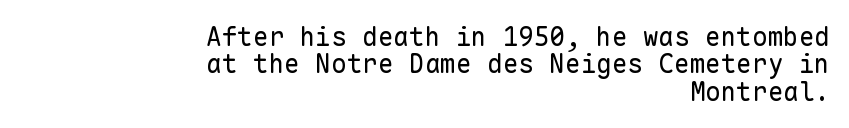
The image shows 26 px text type, upright; set right-aligned, tight line spacing (1.05x), normal letter spacing, not underlined.
